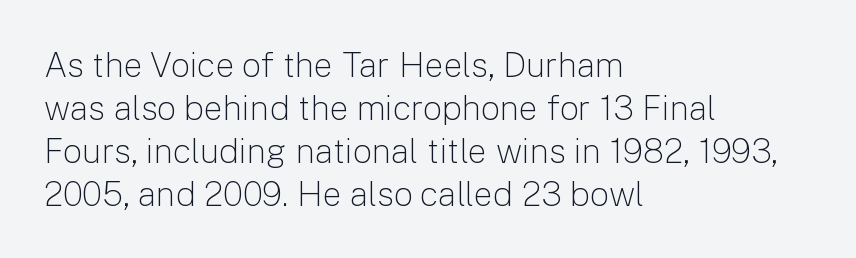
Style check: upright. Classification — sans serif. The rendering keeps characters at their native spacing. If you measured baseline to baseline, you'd find a middling distance. Alignment: flush left.
